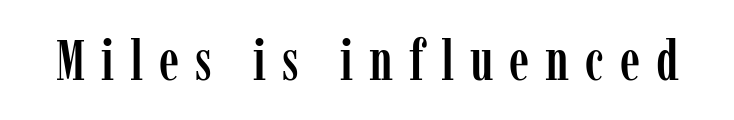
The image shows 57 px condensed serif type, upright; set unusually wide letter spacing (+0.28 em), not underlined; low stroke contrast and a medium x-height.
